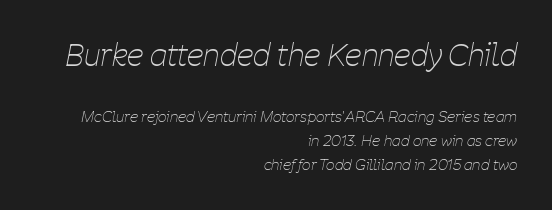
Line endings align vertically; line beginnings do not. The earlier block is typeset at a bigger size than the later block. Line spacing here is normal. The face looks like a standard text weight, possibly lighter.
